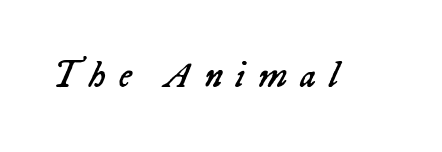
{"italic": "yes", "lean": "right", "slant_degrees": 23, "bold": "no", "weight": "regular", "width": "normal", "stroke_contrast": "low", "x_height": "medium", "monospaced": "no", "underline": "no", "letter_spacing": "wide", "letter_spacing_em": 0.33, "glyph_px": 38}
